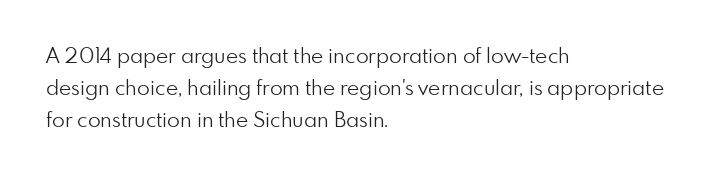
Q: Is the text bold? A: No.
Q: Is the text italic (slanted)? A: No, it is upright.
Q: Is the text underlined? A: No.
Q: How is the paragraph aligned? A: Left-aligned.
Q: Is the spacing between letters normal or unusually wide? A: Normal.
Q: Is the spacing between lines tight, normal or loose? A: Normal.
